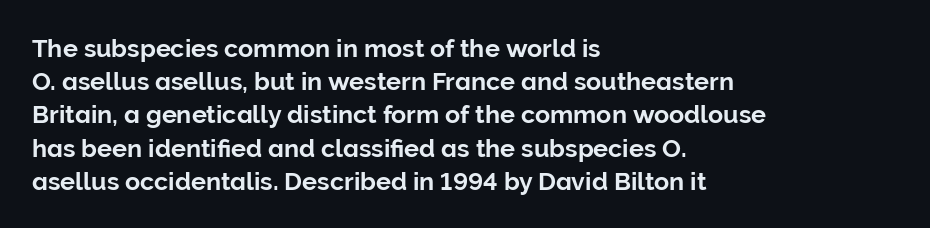
Q: Is the text italic (slanted)? A: No, it is upright.
Q: Is the text underlined? A: No.
Q: How is the paragraph aligned? A: Left-aligned.
Q: Is the spacing between letters normal or unusually wide? A: Normal.
Q: Is the spacing between lines tight, normal or loose? A: Normal.
